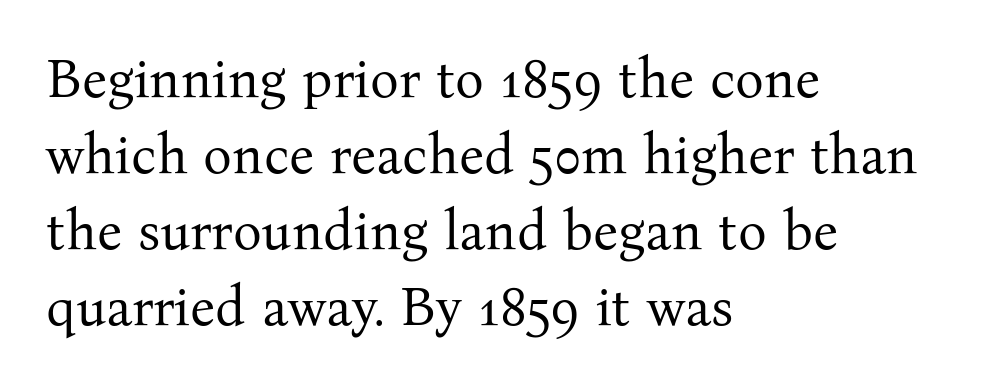
Decoration check: the copy has no underline. The letters sit at their default tracking, neither squeezed nor spread. Examine the stroke ends and you'll spot serifs. Weight: in the light-to-regular range. Each letter keeps its own natural width here, so spacing adapts to shape.
